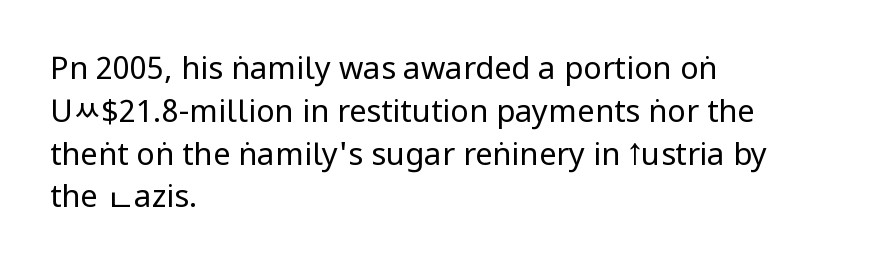
The image shows 31 px regular-weight, condensed sans-serif type, upright; set left-aligned, normal line spacing (1.38x), normal letter spacing, not underlined; low stroke contrast and a large x-height.
